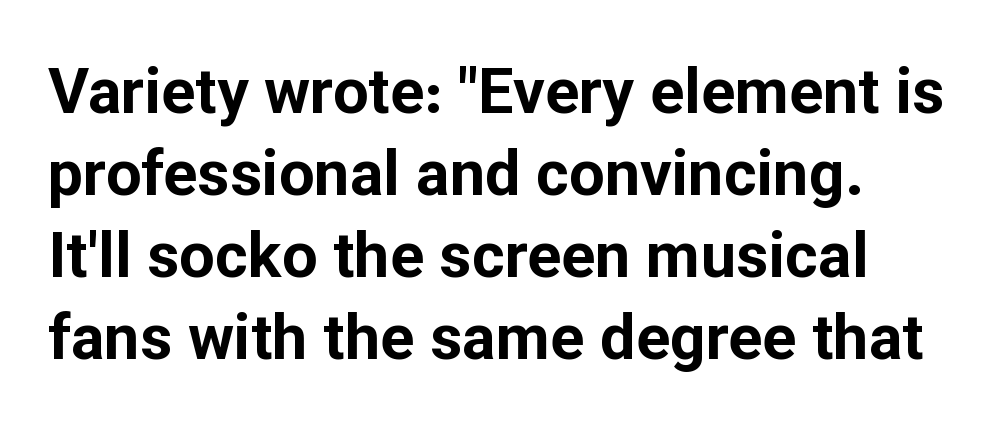
The image shows 63 px bold sans-serif type, upright; set normal line spacing (1.3x), normal letter spacing, not underlined; low stroke contrast and a medium x-height.
